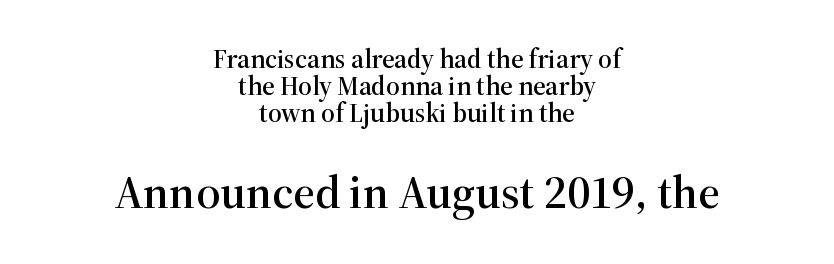
{"serif": "yes", "italic": "no", "width": "normal", "stroke_contrast": "high", "x_height": "medium", "monospaced": "no", "underline": "no", "align": "center", "line_spacing": "tight", "line_spacing_ratio": 1.0, "letter_spacing": "normal", "letter_spacing_em": 0.0, "larger_block": "second", "size_ratio": 1.74, "glyph_px": 47}
